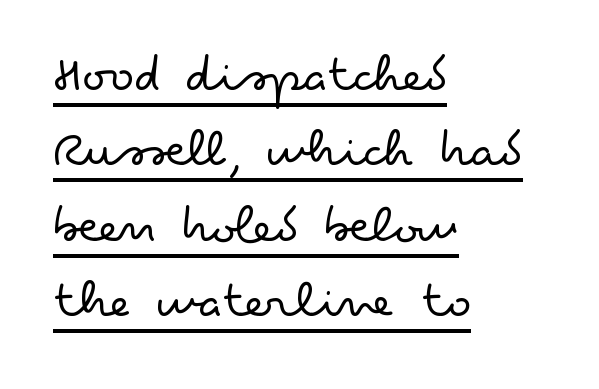
{"serif": "no", "italic": "no", "bold": "no", "weight": "light", "width": "wide", "stroke_contrast": "low", "x_height": "small", "monospaced": "no", "underline": "yes", "align": "left", "line_spacing": "normal", "line_spacing_ratio": 1.37, "letter_spacing": "normal", "letter_spacing_em": 0.0, "glyph_px": 55}
